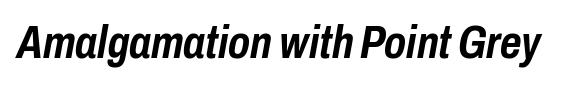
Q: Is the text bold? A: Yes.
Q: Is the text italic (slanted)? A: Yes, it leans right by about 10 degrees.
Q: Is the text underlined? A: No.
Q: Is the spacing between letters normal or unusually wide? A: Normal.
Q: Width (condensed, normal, or wide)? A: Condensed.
Q: Stroke contrast? A: Low.
Q: x-height? A: Medium.
Q: Monospaced? A: No.
